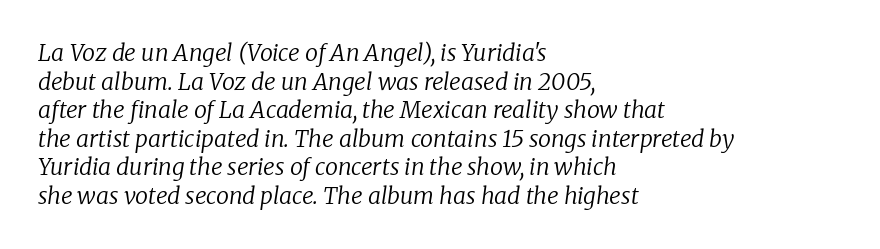
The face used here is rendered with its standard letterfit. The baseline area is clear. Unbolded letterforms with no extra heft. Observe the lean: these are italic letterforms.
